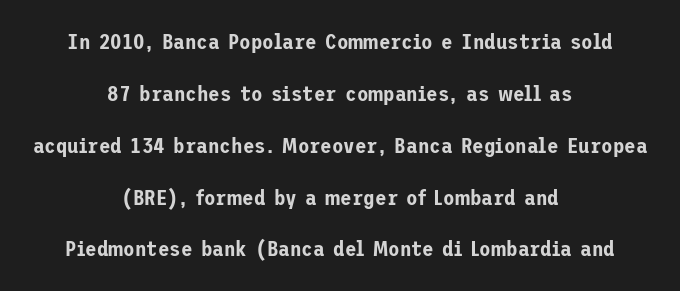
Q: Is the text italic (slanted)? A: No, it is upright.
Q: Is the text underlined? A: No.
Q: How is the paragraph aligned? A: Centered.
Q: Is the spacing between letters normal or unusually wide? A: Normal.
Q: Is the spacing between lines tight, normal or loose? A: Loose.
